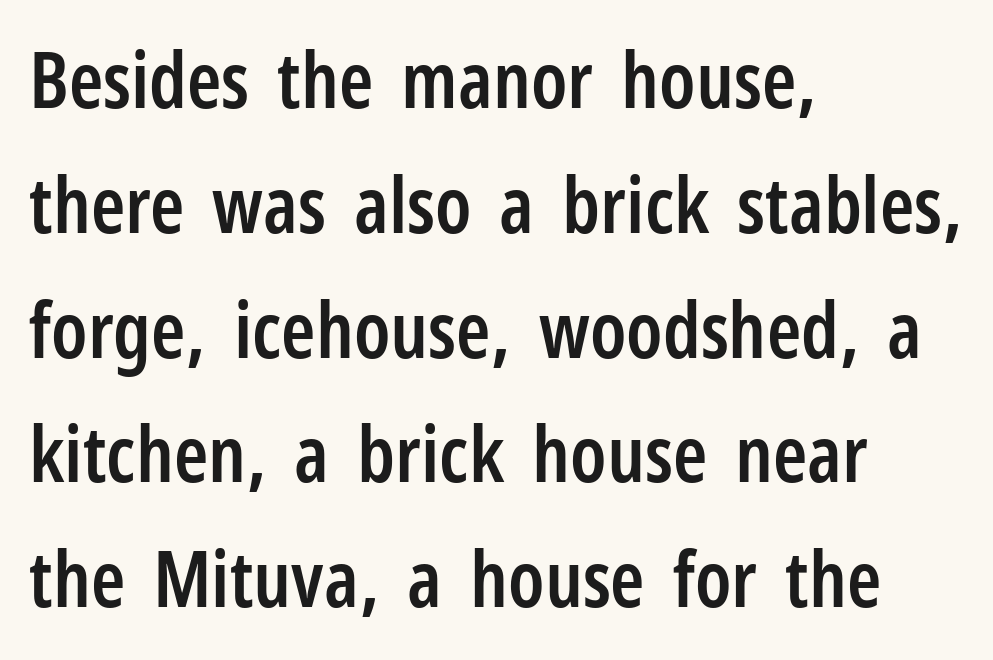
Q: Is the text bold? A: Semi-bold.
Q: Is the text italic (slanted)? A: No, it is upright.
Q: Is the typeface a serif or a sans-serif typeface? A: Sans-serif.
Q: Is the text underlined? A: No.
Q: How is the paragraph aligned? A: Left-aligned.
Q: Is the spacing between letters normal or unusually wide? A: Normal.
Q: Is the spacing between lines tight, normal or loose? A: Normal.
Q: Width (condensed, normal, or wide)? A: Condensed.
Q: Stroke contrast? A: Low.
Q: x-height? A: Medium.
Q: Monospaced? A: No.
